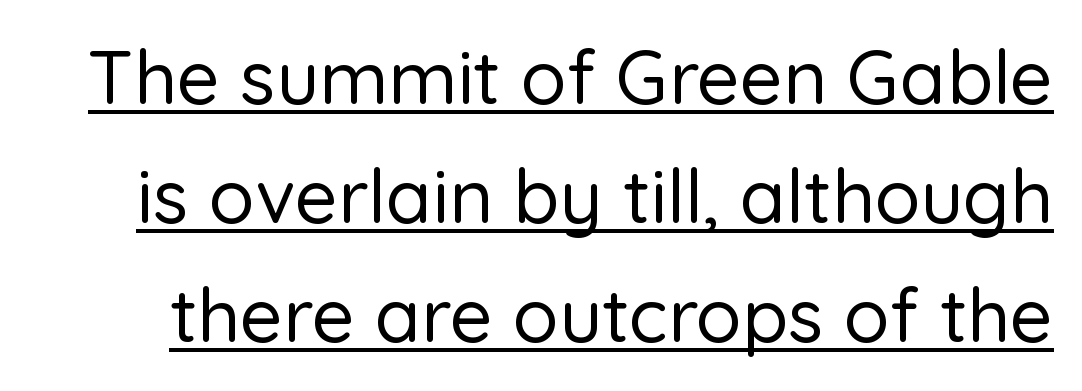
Q: Is the text italic (slanted)? A: No, it is upright.
Q: Is the typeface a serif or a sans-serif typeface? A: Sans-serif.
Q: Is the text underlined? A: Yes.
Q: Is the spacing between letters normal or unusually wide? A: Normal.
Q: Is the spacing between lines tight, normal or loose? A: Normal.
Q: Width (condensed, normal, or wide)? A: Normal.
Q: Stroke contrast? A: Low.
Q: x-height? A: Medium.
Q: Monospaced? A: No.
